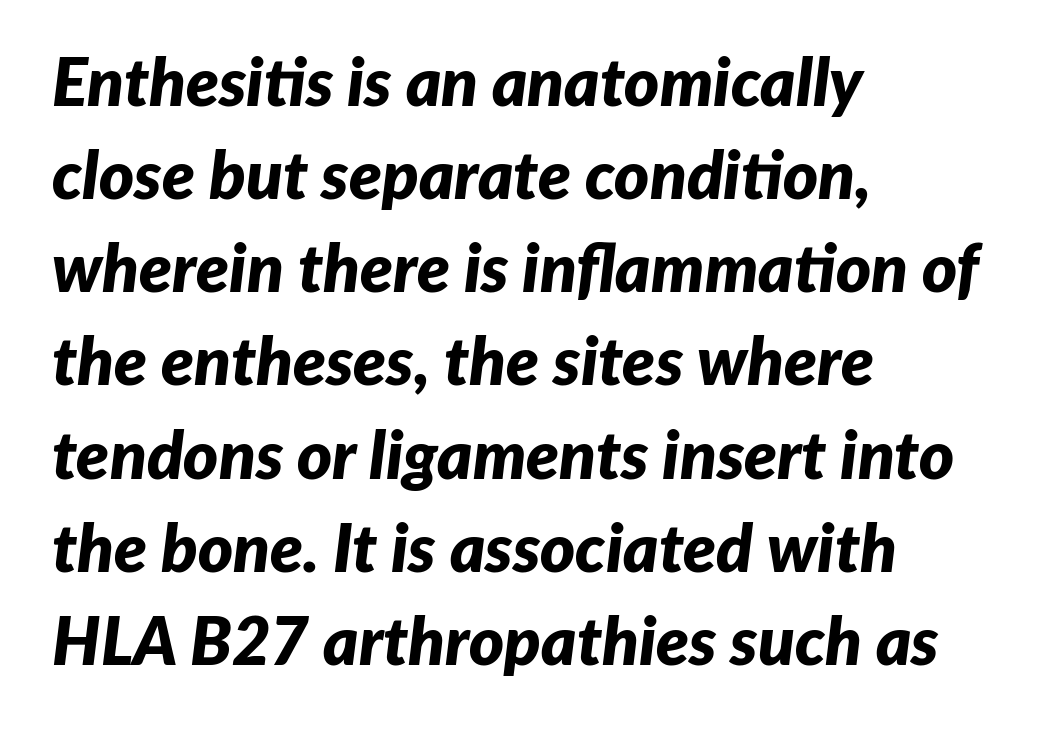
Left-aligned paragraph, ragged on the right. The face used here has the dense, thick strokes of a bold. Observe the lean: these are italic letterforms. If you measured baseline to baseline, you'd find a middling distance.
